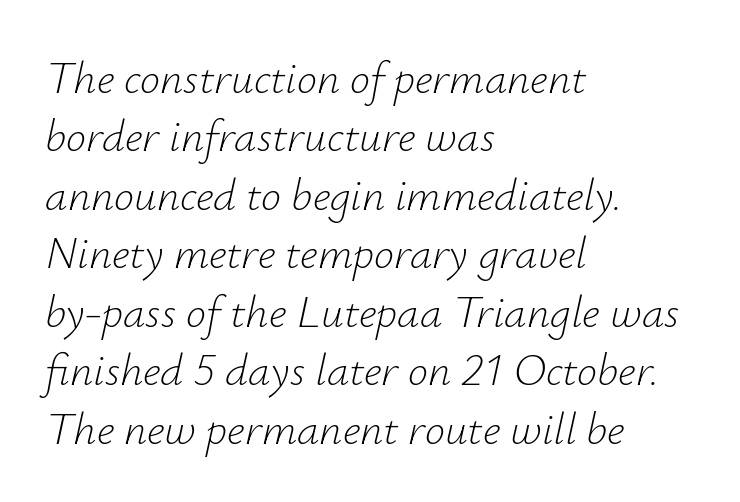
Spacing verdict: proportional, widths tailored to each character. Evenly set lines give the paragraph a standard silhouette. The typeface has the unassuming heft of standard copy or less. The type is set solid horizontally, with unmodified tracking. The font's italic variant was chosen for this text.
